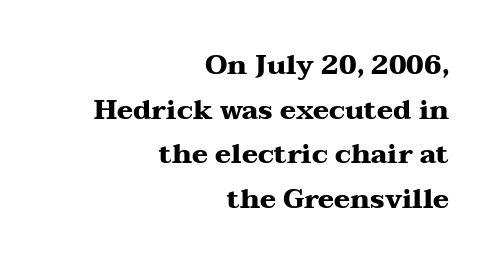
The image shows 27 px bold type, upright; set right-aligned, normal line spacing (1.65x), normal letter spacing, not underlined.
